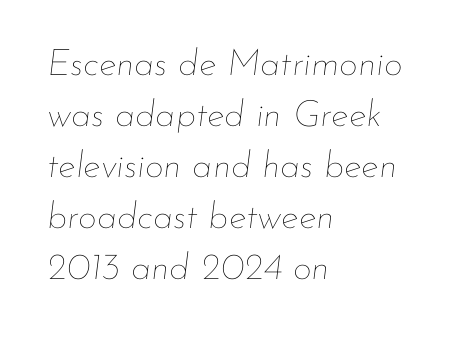
Inter-character spacing is left at the font's built-in metrics. The text carries the slant typical of an italic or oblique font. Quick note: underline off. Heft: none added — not bold.
